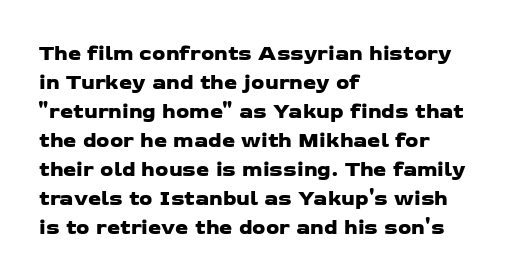
The image shows 21 px text type; set left-aligned, normal line spacing (1.38x), normal letter spacing, not underlined.
